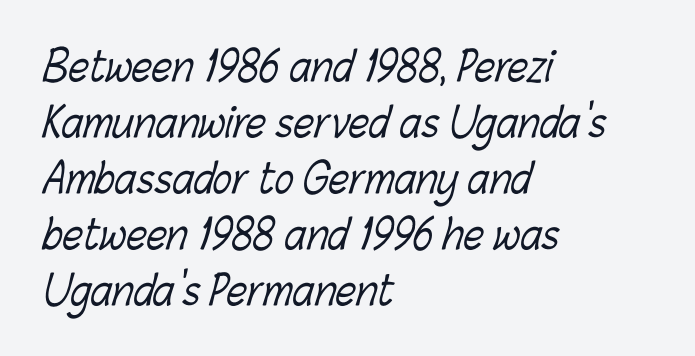
Q: Is the text bold? A: No.
Q: Is the text underlined? A: No.
Q: How is the paragraph aligned? A: Left-aligned.
Q: Is the spacing between letters normal or unusually wide? A: Normal.
Q: Is the spacing between lines tight, normal or loose? A: Normal.
Q: Width (condensed, normal, or wide)? A: Condensed.
Q: Stroke contrast? A: Low.
Q: x-height? A: Medium.
Q: Monospaced? A: No.
